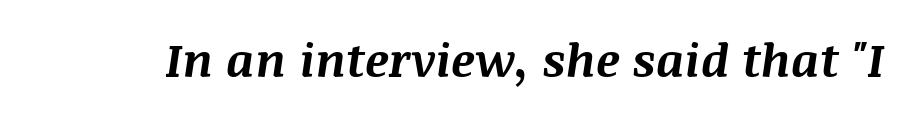
{"italic": "yes", "lean": "right", "slant_degrees": 8, "bold": "yes", "weight": "bold", "width": "normal", "stroke_contrast": "medium", "x_height": "large", "monospaced": "no", "underline": "no", "letter_spacing": "normal", "letter_spacing_em": 0.0, "glyph_px": 47}
